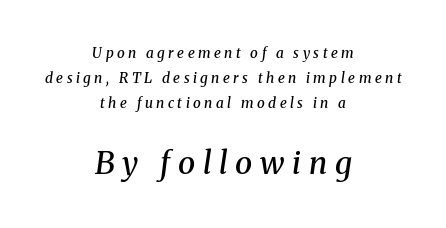
The image shows 31 px semibold serif type, italic (leaning right); set centered, line spacing 1.77x, unusually wide letter spacing (+0.25 em), not underlined; the second (bottom) block is 2.21x larger; medium stroke contrast and a medium x-height.
